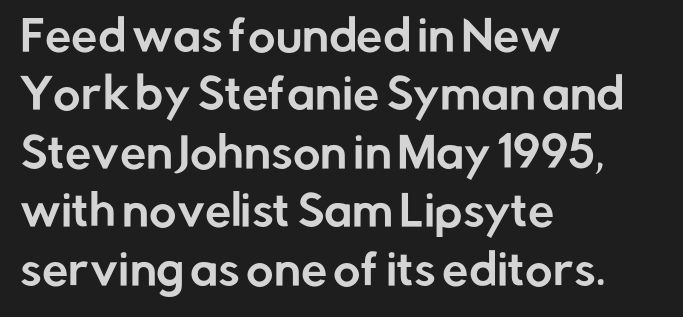
The font's upright variant was chosen for this text. The letterforms sit shoulder to shoulder at normal distance. A clean baseline with only descenders dipping below it. Is this a fixed-width face? No — the glyphs have proportional, varying widths.
